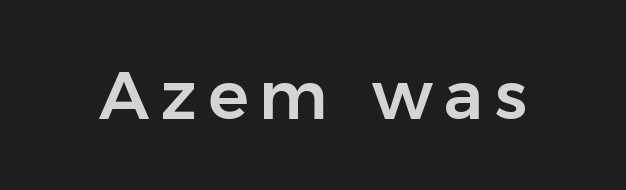
Spacing verdict: proportional, widths tailored to each character. Every stem runs plumb, perpendicular to the baseline. Check where the strokes stop: nothing finishes them off — pure sans. The gap between lines stays unmarked.
